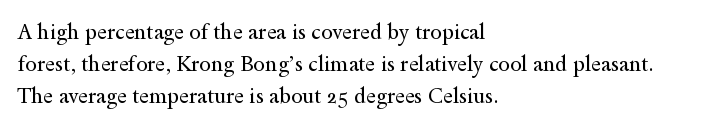
Is the block centered? No — it sits flush against the left margin. Honestly, the row spacing looks completely unremarkable. Check under the words: just untouched page. Ascenders rise straight up at ninety degrees. Nobody touched the tracking dial on this one.
